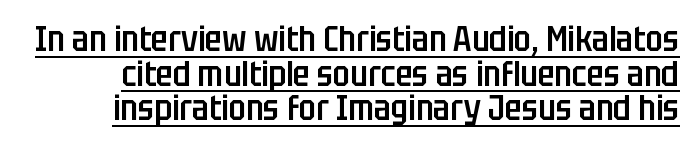
{"serif": "no", "italic": "no", "bold": "semi", "weight": "semibold", "width": "condensed", "stroke_contrast": "low", "x_height": "large", "monospaced": "no", "underline": "yes", "line_spacing": "tight", "line_spacing_ratio": 0.99, "letter_spacing": "normal", "letter_spacing_em": 0.0, "glyph_px": 35}
